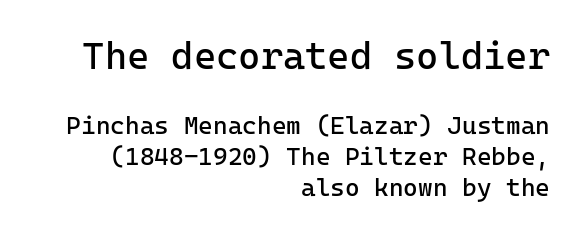
The letters march in equal steps, a hallmark of fixed-pitch type. Nope, not italic — everything's standing straight. Underline: absent. Honestly, the letter spacing is just normal — you wouldn't notice it. Does the bottom block carry the larger type? No, the top block does.
